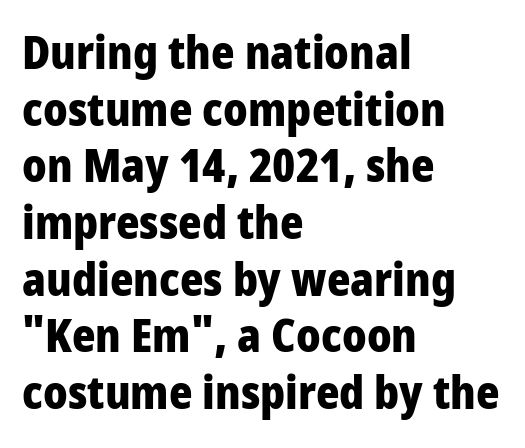
{"serif": "no", "italic": "no", "bold": "yes", "weight": "heavy", "width": "condensed", "stroke_contrast": "low", "x_height": "large", "monospaced": "no", "underline": "no", "align": "left", "line_spacing": "normal", "line_spacing_ratio": 1.26, "letter_spacing": "normal", "letter_spacing_em": 0.0, "glyph_px": 45}
